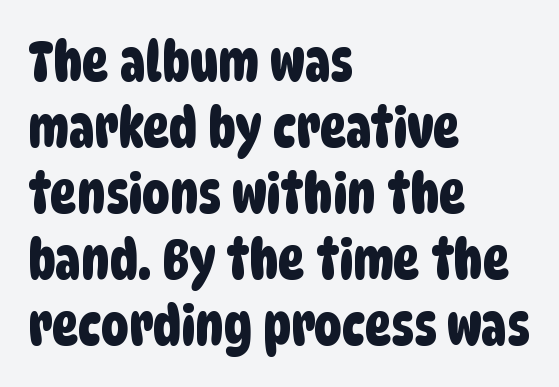
Q: Is the typeface a serif or a sans-serif typeface? A: Sans-serif.
Q: Is the text underlined? A: No.
Q: How is the paragraph aligned? A: Left-aligned.
Q: Is the spacing between letters normal or unusually wide? A: Normal.
Q: Width (condensed, normal, or wide)? A: Condensed.
Q: Stroke contrast? A: Low.
Q: x-height? A: Large.
Q: Monospaced? A: No.
